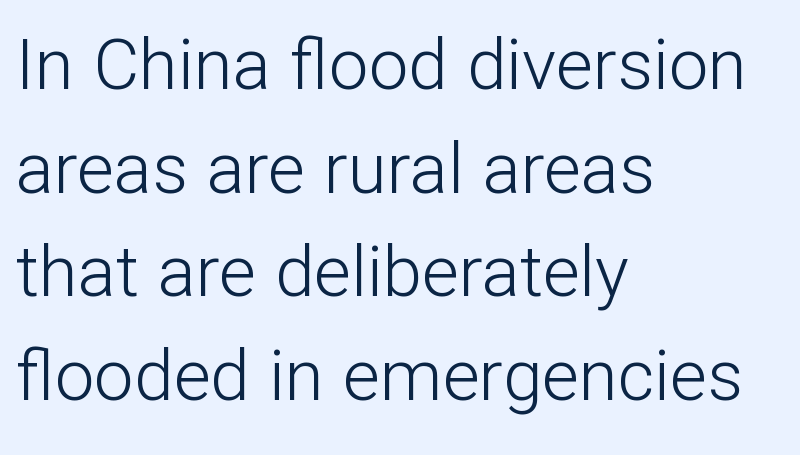
{"serif": "no", "italic": "no", "bold": "no", "weight": "light", "width": "normal", "stroke_contrast": "low", "x_height": "medium", "monospaced": "no", "underline": "no", "align": "left", "line_spacing": "normal", "line_spacing_ratio": 1.46, "letter_spacing": "normal", "letter_spacing_em": 0.0, "glyph_px": 71}
